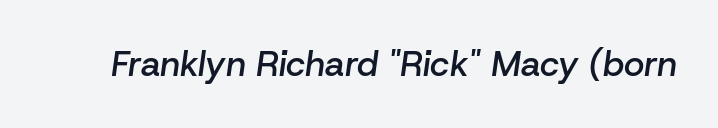
How heavy is the stroke? Medium-heavy — a semibold, shy of bold. The passage shown is not underscored anywhere. Spacing between characters is what you'd get straight out of the box. Think of a printed novel: that variable character pitch is what you see here. When letters slant like this, we call the style italic.
